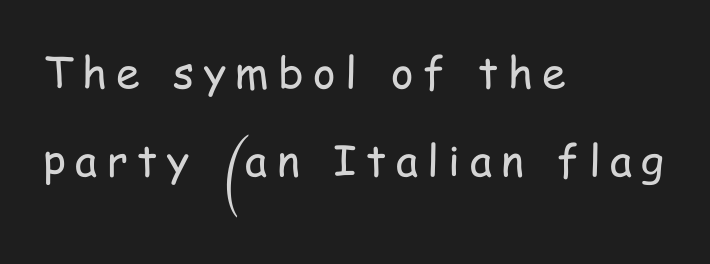
Q: Is the text bold? A: No.
Q: Is the text italic (slanted)? A: No, it is upright.
Q: Is the typeface a serif or a sans-serif typeface? A: Sans-serif.
Q: Is the text underlined? A: No.
Q: How is the paragraph aligned? A: Left-aligned.
Q: Is the spacing between letters normal or unusually wide? A: Unusually wide.
Q: Is the spacing between lines tight, normal or loose? A: Loose.
Q: Width (condensed, normal, or wide)? A: Condensed.
Q: Stroke contrast? A: Low.
Q: x-height? A: Medium.
Q: Monospaced? A: No.
